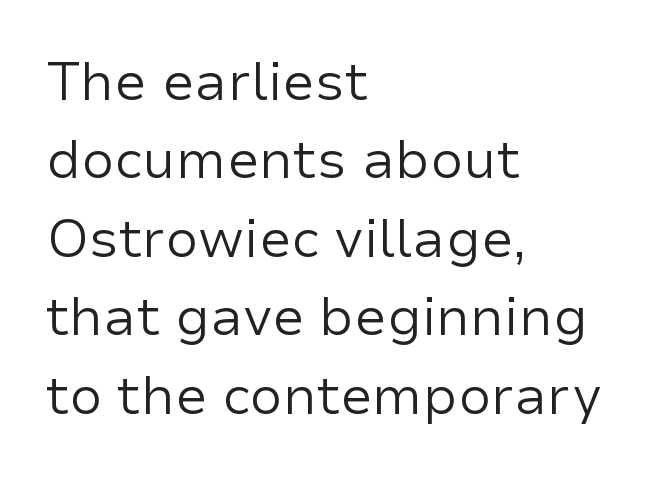
{"serif": "no", "italic": "no", "bold": "no", "weight": "regular", "width": "normal", "stroke_contrast": "low", "x_height": "medium", "monospaced": "no", "underline": "no", "align": "left", "line_spacing": "normal", "line_spacing_ratio": 1.48, "letter_spacing": "normal", "letter_spacing_em": 0.0, "glyph_px": 53}
